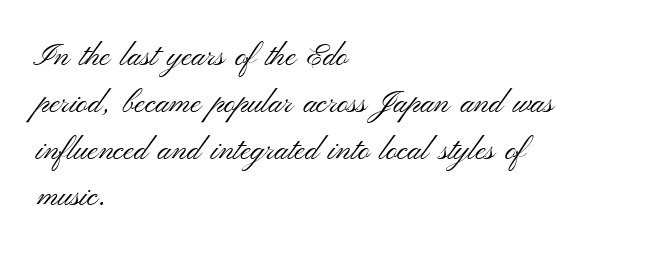
The image shows 31 px light, wide sans-serif type; set left-aligned, normal line spacing (1.51x), normal letter spacing, not underlined; medium stroke contrast and a small x-height.
